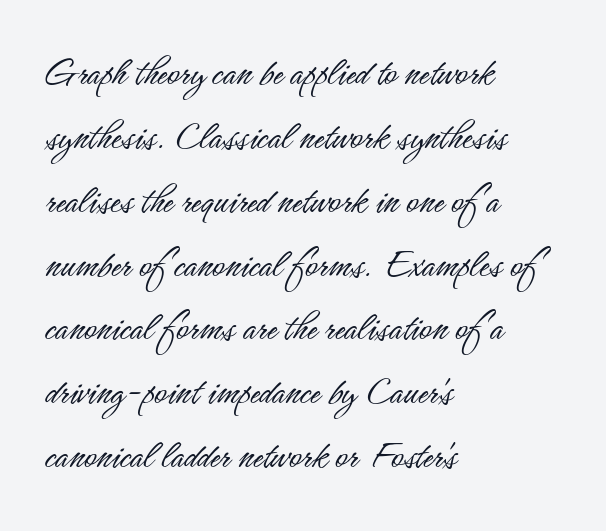
{"serif": "no", "bold": "no", "weight": "light", "width": "condensed", "stroke_contrast": "low", "x_height": "small", "monospaced": "no", "underline": "no", "align": "left", "line_spacing": "normal", "line_spacing_ratio": 1.52, "letter_spacing": "normal", "letter_spacing_em": 0.0, "glyph_px": 42}
